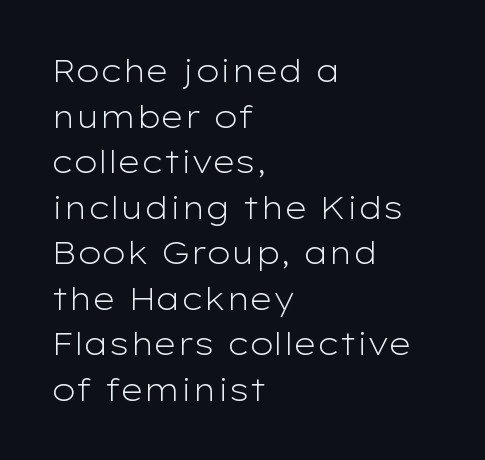
Q: Is the text bold? A: No.
Q: Is the text italic (slanted)? A: No, it is upright.
Q: Is the typeface a serif or a sans-serif typeface? A: Sans-serif.
Q: Is the text underlined? A: No.
Q: How is the paragraph aligned? A: Left-aligned.
Q: Is the spacing between letters normal or unusually wide? A: Normal.
Q: Is the spacing between lines tight, normal or loose? A: Normal.
Q: Width (condensed, normal, or wide)? A: Wide.
Q: Stroke contrast? A: Low.
Q: x-height? A: Medium.
Q: Monospaced? A: No.
